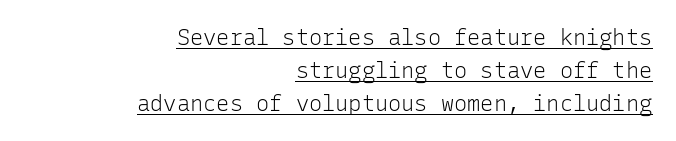
A continuous stroke trails under the words, as in a hyperlink. The strokes carry an ordinary text weight at most. Glyph-to-glyph distance matches everyday printed text. If you measured baseline to baseline, you'd find a middling distance. Reading down the block, your eye finds every line finishing at a fixed right position.
